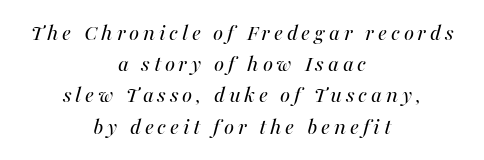
Stroke thickness stays within the range of a standard reading face or lighter. Interline gaps are of average width in this sample. A centered setting, common on invitations and titles, is used for this passage. Would a proofreader flag this as italicized? Yes.
